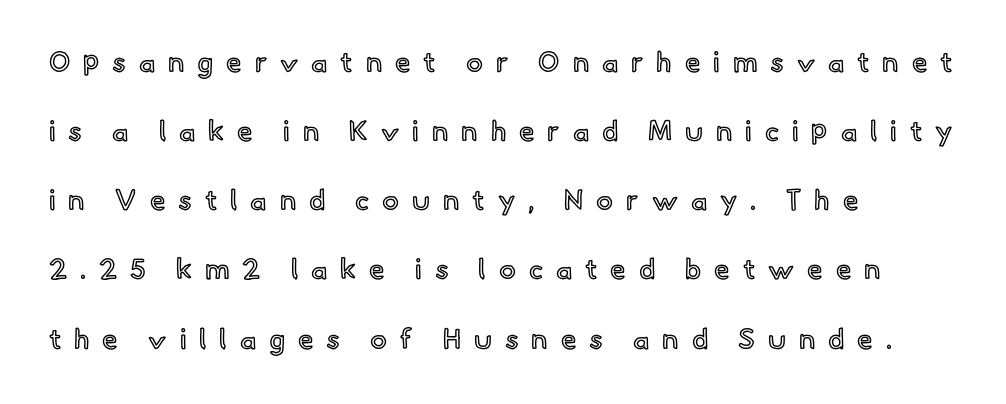
Each new line begins a long way beneath the previous one. The specimen omits any rule beneath the text block's lines. Which margin do the lines hug? The left one — the right edge is uneven. Style check: upright. Tracking value appears strongly positive — letters spread wide. The passage shown is typed in a proportional face where columns would drift.
